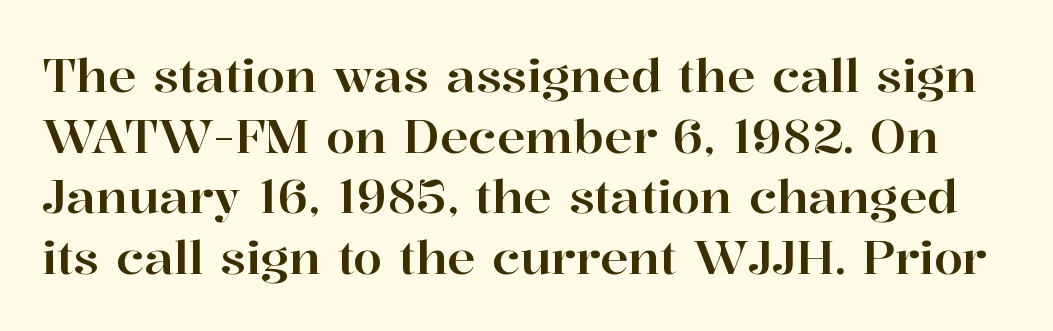
Q: Is the text italic (slanted)? A: No, it is upright.
Q: Is the typeface a serif or a sans-serif typeface? A: Serif.
Q: Is the text underlined? A: No.
Q: Is the spacing between letters normal or unusually wide? A: Normal.
Q: Is the spacing between lines tight, normal or loose? A: Normal.
Q: Width (condensed, normal, or wide)? A: Normal.
Q: Stroke contrast? A: High.
Q: x-height? A: Medium.
Q: Monospaced? A: No.
